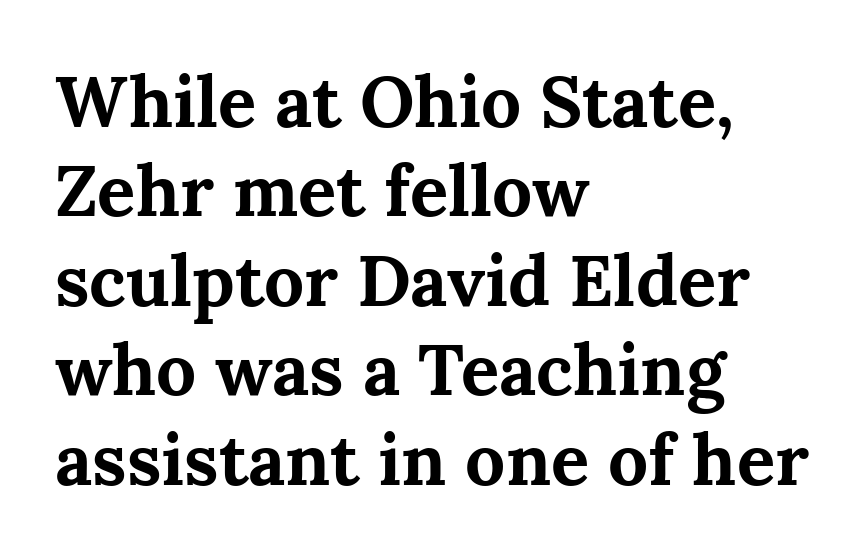
{"serif": "yes", "italic": "no", "bold": "yes", "weight": "bold", "width": "normal", "stroke_contrast": "medium", "x_height": "medium", "monospaced": "no", "underline": "no", "align": "left", "line_spacing": "normal", "line_spacing_ratio": 1.26, "letter_spacing": "normal", "letter_spacing_em": 0.0, "glyph_px": 71}
